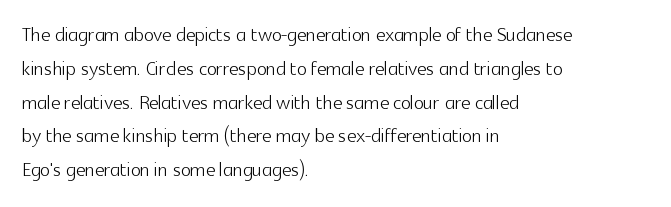
Q: Is the text bold? A: No.
Q: Is the text italic (slanted)? A: No, it is upright.
Q: Is the text underlined? A: No.
Q: How is the paragraph aligned? A: Left-aligned.
Q: Is the spacing between letters normal or unusually wide? A: Normal.
Q: Is the spacing between lines tight, normal or loose? A: Normal.
